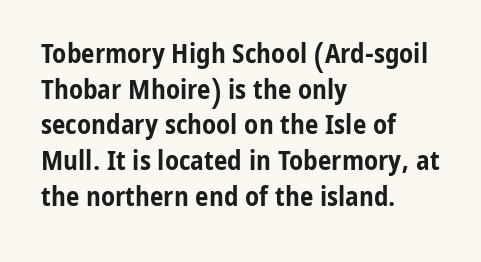
{"italic": "no", "bold": "yes", "underline": "no", "align": "left", "line_spacing": "normal", "line_spacing_ratio": 1.32, "letter_spacing": "normal", "letter_spacing_em": 0.0, "glyph_px": 27}
